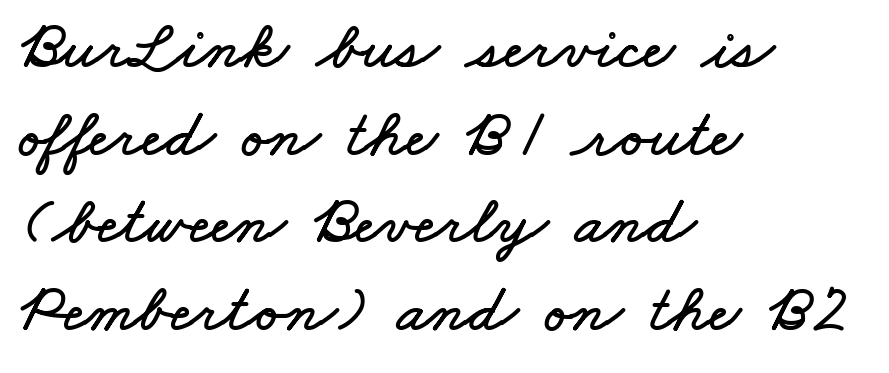
{"width": "wide", "stroke_contrast": "low", "x_height": "small", "monospaced": "no", "underline": "no", "align": "left", "line_spacing": "normal", "line_spacing_ratio": 1.29, "letter_spacing": "normal", "letter_spacing_em": 0.0, "glyph_px": 68}
